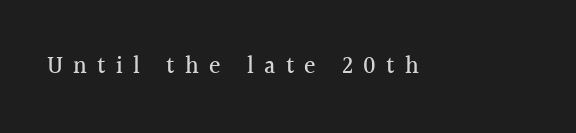
{"italic": "no", "underline": "no", "letter_spacing": "wide", "letter_spacing_em": 0.42, "glyph_px": 24}
